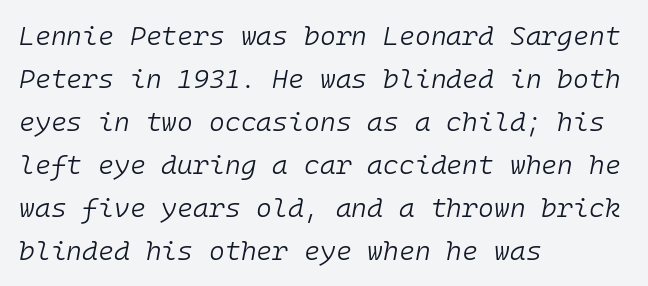
These lines keep a tight, regular rhythm from letter to letter. Weight: regular or lighter. The setting favours the left margin, as ordinary paragraphs usually do. Observe the lean: these are italic letterforms. Lines of text with bare space underneath. The space between consecutive lines is moderate.
